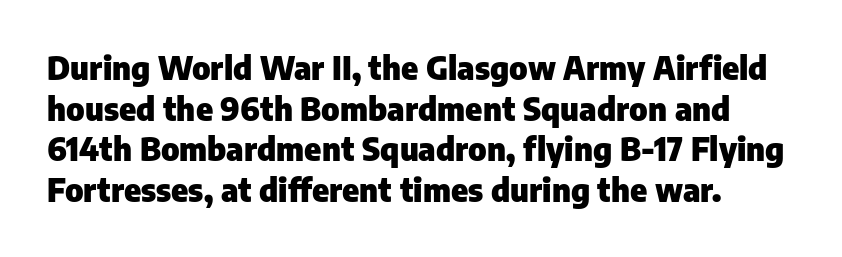
Every letter is thick-stroked: bold, no question. Each letter's strokes conclude bluntly, with no projecting serifs. You could not count columns in this text — the font is proportionally spaced. Honestly, there is no underline to notice here at all. Honestly, the letter spacing is just normal — you wouldn't notice it.
